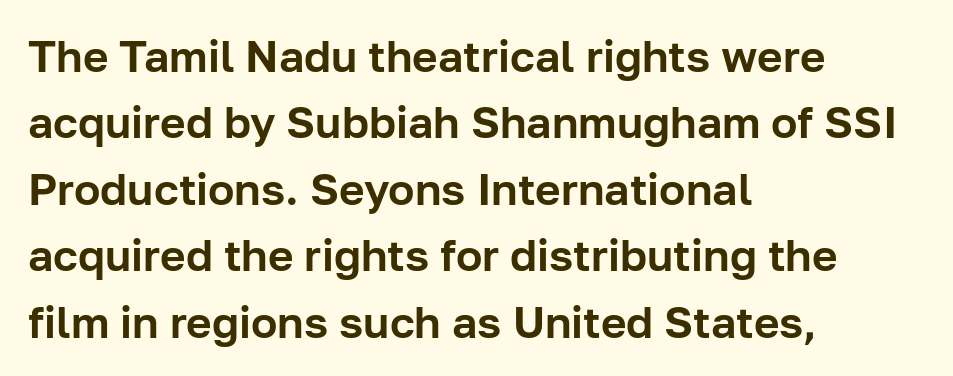
The image shows 44 px sans-serif type, upright; set left-aligned, normal line spacing (1.51x), normal letter spacing, not underlined; low stroke contrast and a medium x-height.
